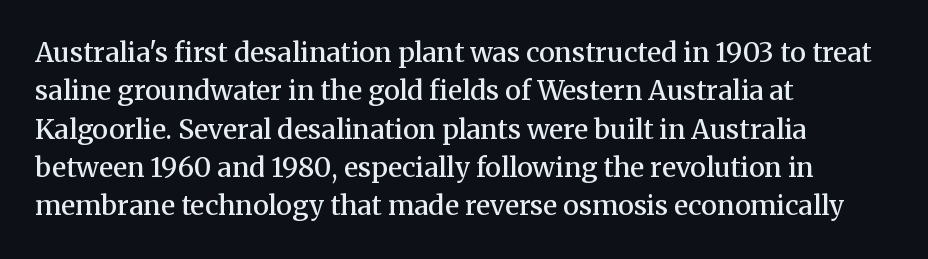
The image shows 27 px text type, upright; set left-aligned, normal line spacing (1.42x), normal letter spacing, not underlined.
